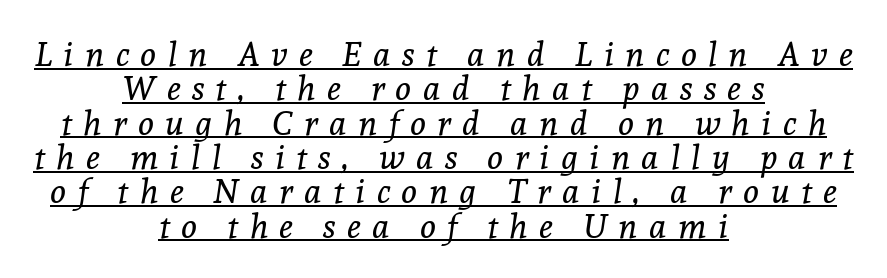
The image shows 34 px regular-weight serif type, italic (leaning right); set centered, tight line spacing (1.01x), unusually wide letter spacing (+0.33 em), underlined; a medium x-height.
